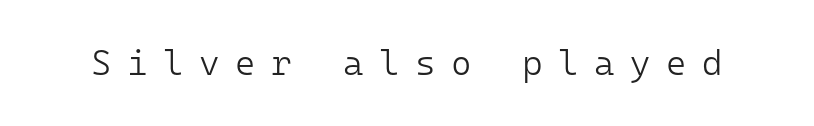
Posture: upright roman. The face used here is a sans, in the tradition of grotesques and geometrics. Ink coverage per letter is moderate at most. These lines are rendered in a fixed-pitch font. Honestly, the letter spacing is so wide it's the main thing you notice.
